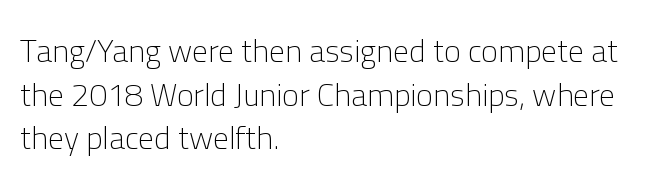
{"serif": "no", "italic": "no", "bold": "no", "weight": "light", "width": "normal", "stroke_contrast": "low", "x_height": "medium", "monospaced": "no", "underline": "no", "align": "left", "line_spacing": "normal", "line_spacing_ratio": 1.36, "letter_spacing": "normal", "letter_spacing_em": 0.0, "glyph_px": 32}
